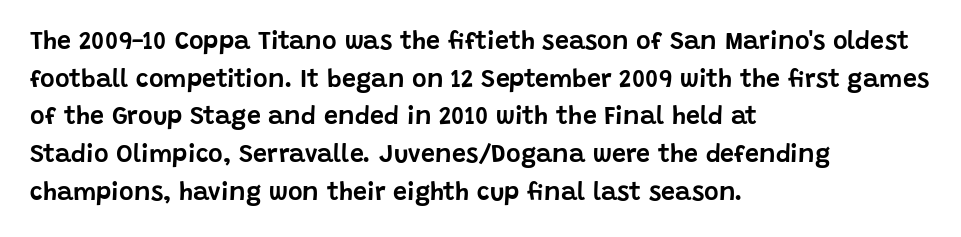
Q: Is the text italic (slanted)? A: No, it is upright.
Q: Is the text underlined? A: No.
Q: How is the paragraph aligned? A: Left-aligned.
Q: Is the spacing between letters normal or unusually wide? A: Normal.
Q: Is the spacing between lines tight, normal or loose? A: Normal.
